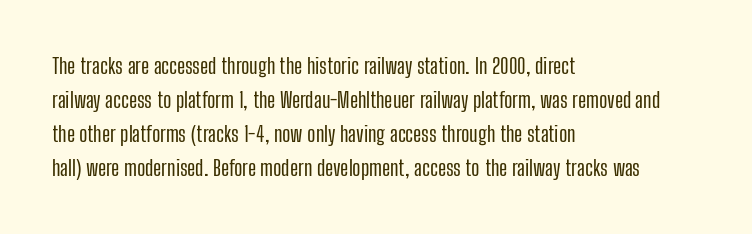
The image shows 22 px text type, upright; set left-aligned, normal line spacing (1.55x), normal letter spacing, not underlined.
